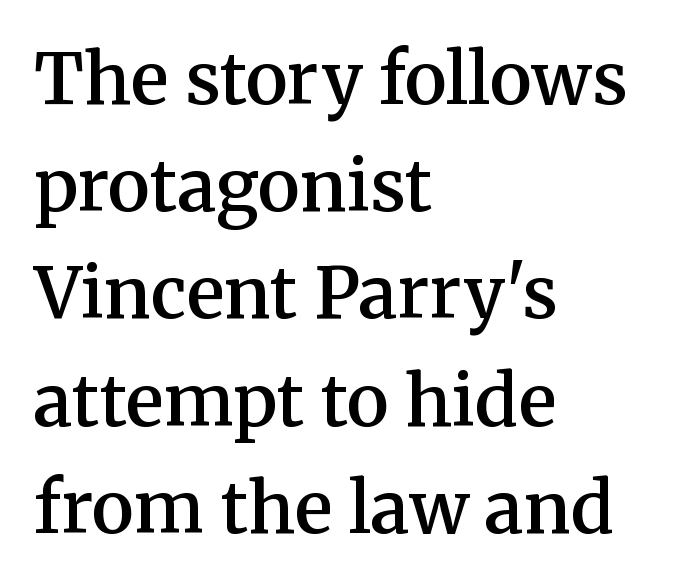
The image shows 71 px semibold serif type, upright; set left-aligned, normal line spacing (1.51x), normal letter spacing, not underlined; medium stroke contrast and a medium x-height.
